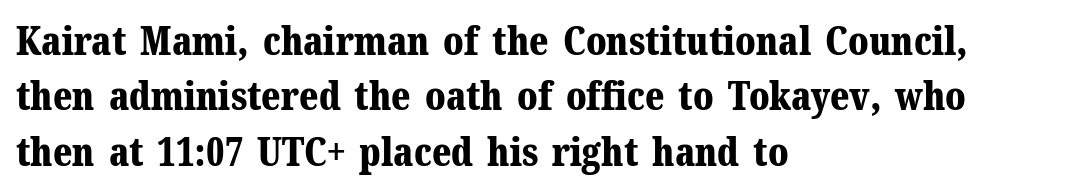
These lines are set flush left with a ragged right edge. A clean baseline with only descenders dipping below it. Tall strokes in this sample are plumb rather than angled. Honestly, the row spacing looks completely unremarkable. Varying glyph widths throughout — classic text-font behaviour.
